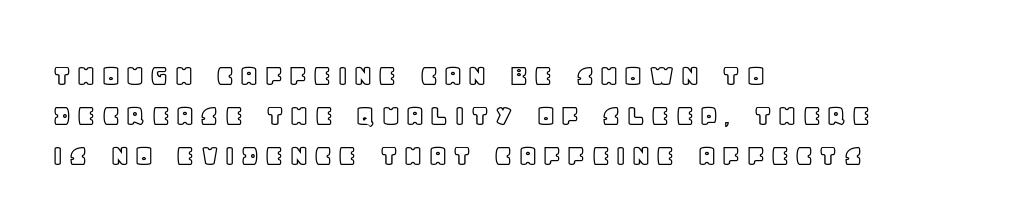
{"italic": "no", "width": "normal", "x_height": "large", "monospaced": "no", "underline": "no", "align": "left", "line_spacing": "normal", "line_spacing_ratio": 1.25, "glyph_px": 32}
